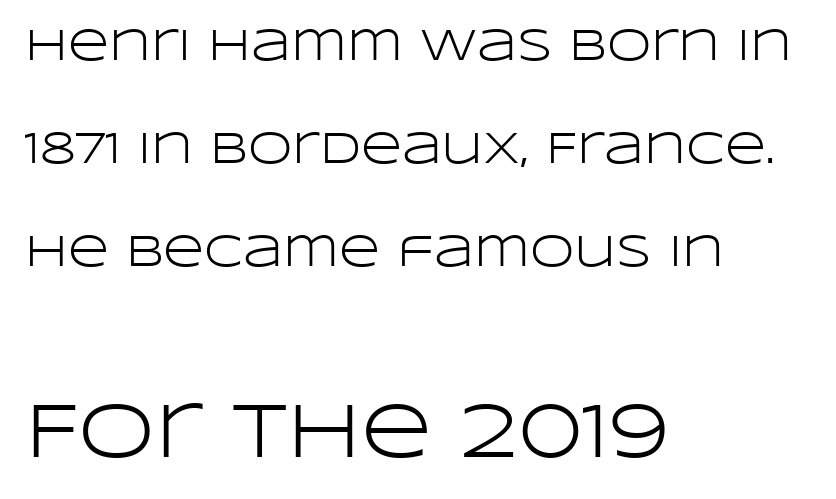
Spacing between characters is what you'd get straight out of the box. The passage shown is typeset with a sans-serif family. Letters rest on an invisible, unmarked baseline. Horizontally, the lines are justified to the leading edge only. The letters advance in unequal steps, a hallmark of proportional type. A great deal of white space separates one row of letters from the next.
